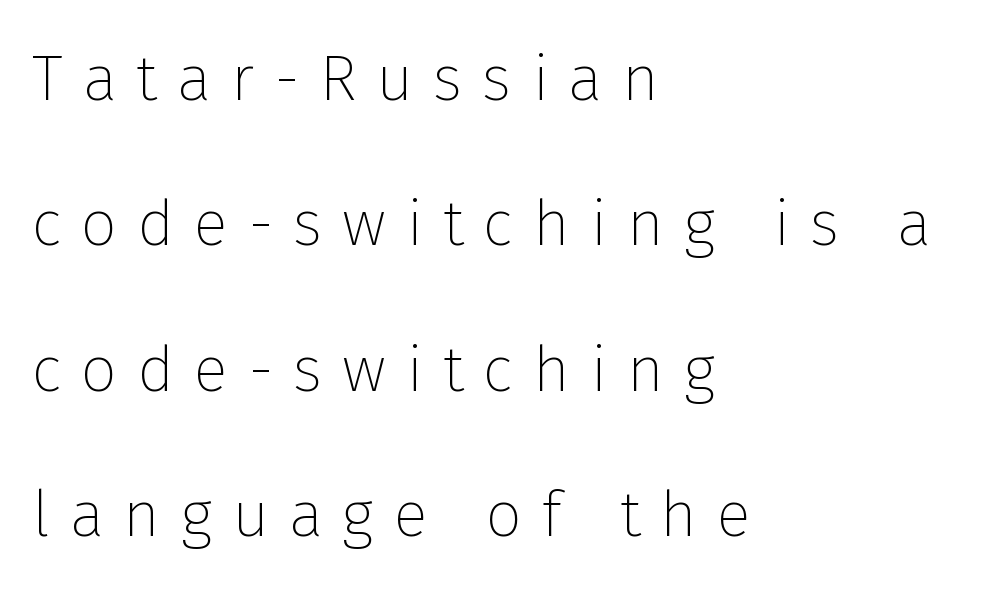
{"serif": "no", "italic": "no", "bold": "no", "weight": "thin", "width": "normal", "stroke_contrast": "low", "x_height": "medium", "monospaced": "no", "underline": "no", "align": "left", "line_spacing": "loose", "line_spacing_ratio": 2.27, "letter_spacing": "wide", "letter_spacing_em": 0.31, "glyph_px": 64}
